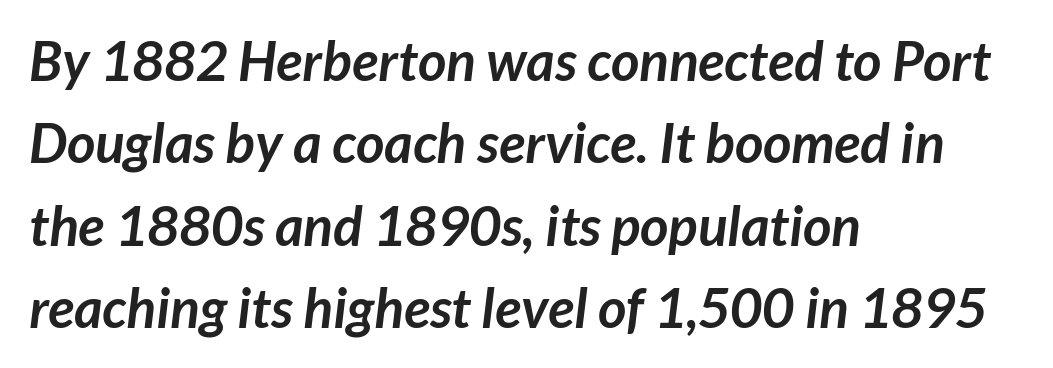
{"serif": "no", "bold": "yes", "weight": "semibold", "width": "normal", "stroke_contrast": "low", "x_height": "medium", "monospaced": "no", "underline": "no", "align": "left", "line_spacing": "normal", "line_spacing_ratio": 1.5, "letter_spacing": "normal", "letter_spacing_em": 0.0, "glyph_px": 55}
